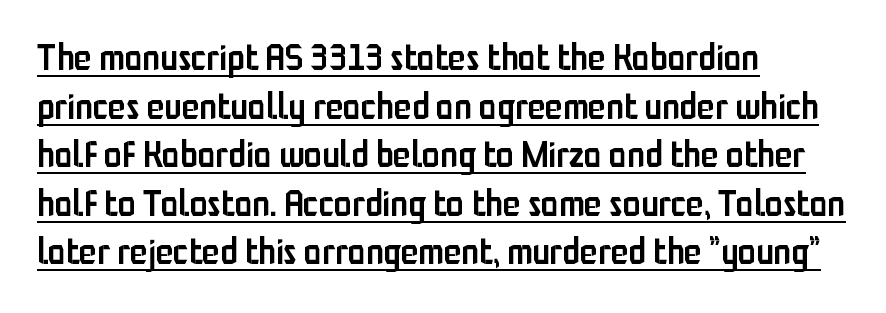
The image shows 36 px semibold, condensed sans-serif type, upright; set left-aligned, normal line spacing (1.35x), normal letter spacing, underlined; low stroke contrast and a medium x-height.
